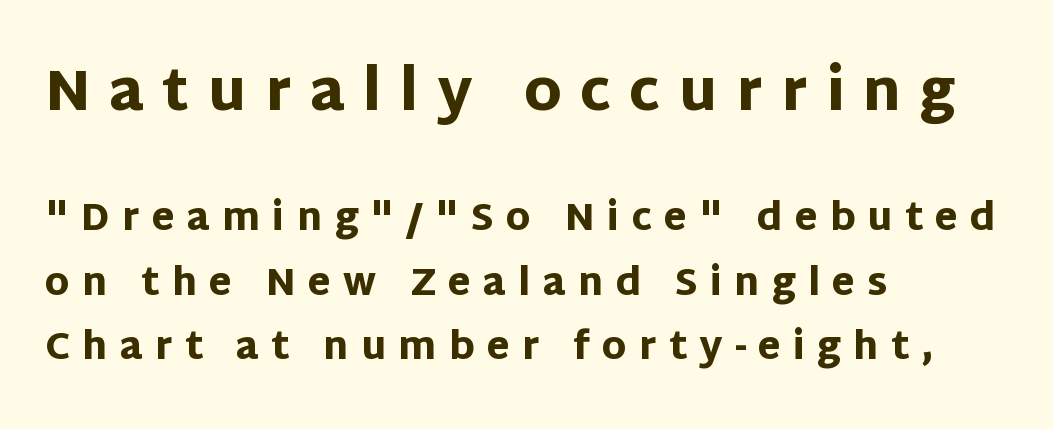
The image shows 56 px heavy sans-serif type, upright; set left-aligned, line spacing 1.74x, unusually wide letter spacing (+0.33 em), not underlined; the first (top) block is 1.51x larger; low stroke contrast and a large x-height.
